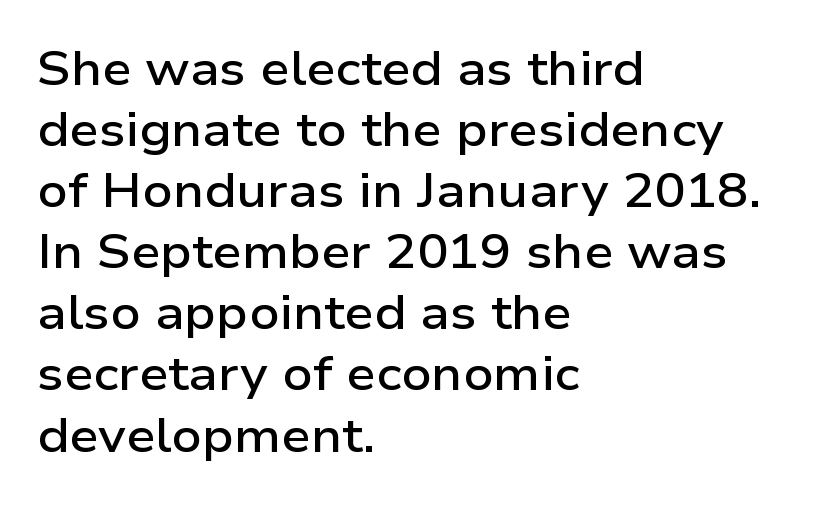
Q: Is the text bold? A: Semi-bold.
Q: Is the text italic (slanted)? A: No, it is upright.
Q: Is the typeface a serif or a sans-serif typeface? A: Sans-serif.
Q: Is the text underlined? A: No.
Q: How is the paragraph aligned? A: Left-aligned.
Q: Is the spacing between letters normal or unusually wide? A: Normal.
Q: Is the spacing between lines tight, normal or loose? A: Normal.
Q: Width (condensed, normal, or wide)? A: Wide.
Q: Stroke contrast? A: Low.
Q: x-height? A: Medium.
Q: Monospaced? A: No.
